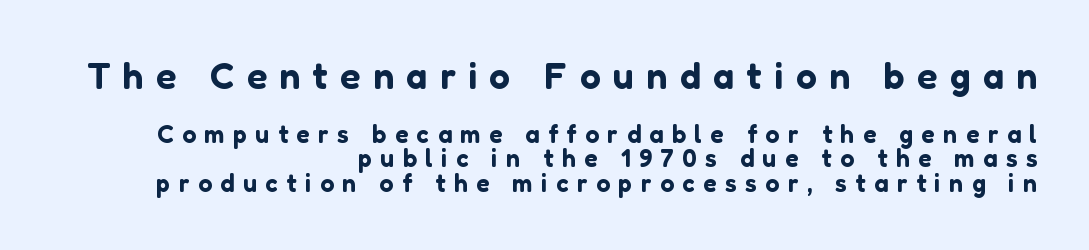
Typographically, this falls in the sans-serif category. Right-aligned paragraph, ragged on the left. Descenders are the only things crossing below the line. Top chunk: large. Bottom chunk: small. The passage shown is typed in a proportional face where columns would drift.
